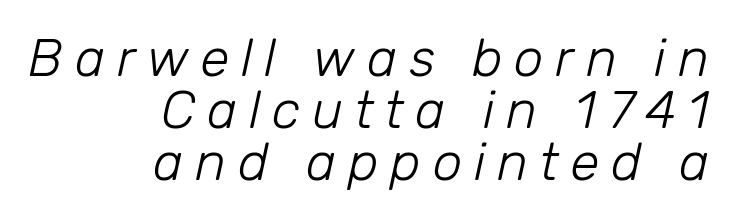
The image shows 53 px light type, italic (leaning right); set right-aligned, tight line spacing (0.98x), unusually wide letter spacing (+0.22 em), not underlined; low stroke contrast and a medium x-height.
